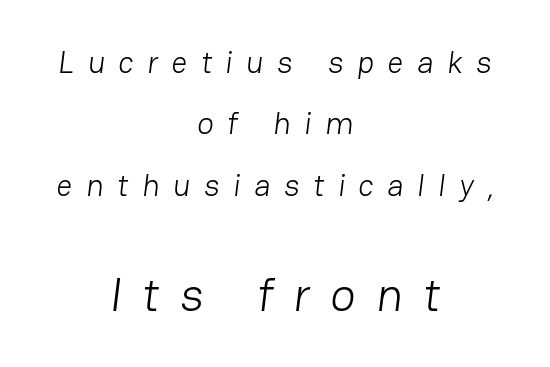
{"serif": "no", "bold": "no", "weight": "light", "width": "normal", "stroke_contrast": "low", "x_height": "medium", "monospaced": "no", "underline": "no", "align": "center", "line_spacing": "loose", "line_spacing_ratio": 1.98, "letter_spacing": "wide", "letter_spacing_em": 0.44, "larger_block": "second", "size_ratio": 1.52, "glyph_px": 47}
